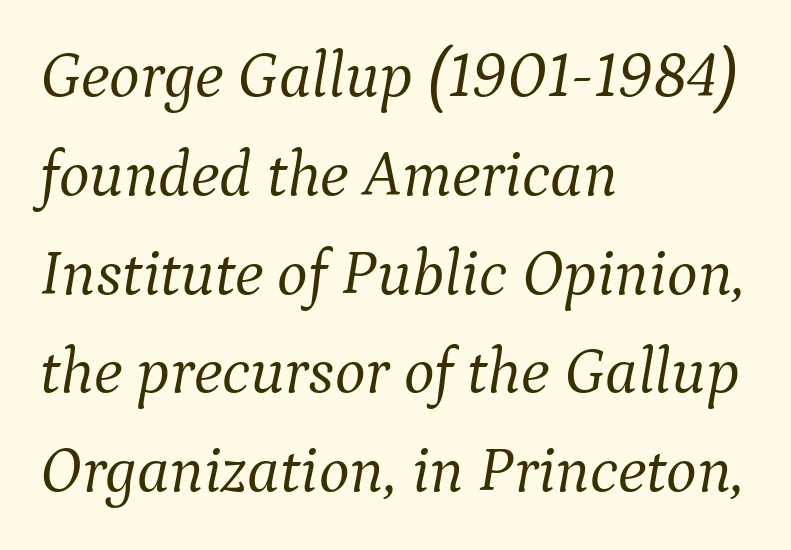
{"serif": "yes", "italic": "yes", "lean": "right", "slant_degrees": 9, "bold": "no", "weight": "light", "width": "normal", "stroke_contrast": "medium", "x_height": "medium", "monospaced": "no", "underline": "no", "align": "left", "line_spacing": "normal", "line_spacing_ratio": 1.52, "letter_spacing": "normal", "letter_spacing_em": 0.0, "glyph_px": 65}
